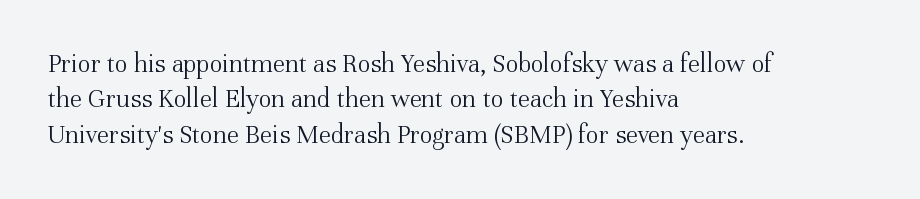
The image shows 27 px text type, upright; set left-aligned, normal line spacing (1.31x), normal letter spacing, not underlined.
